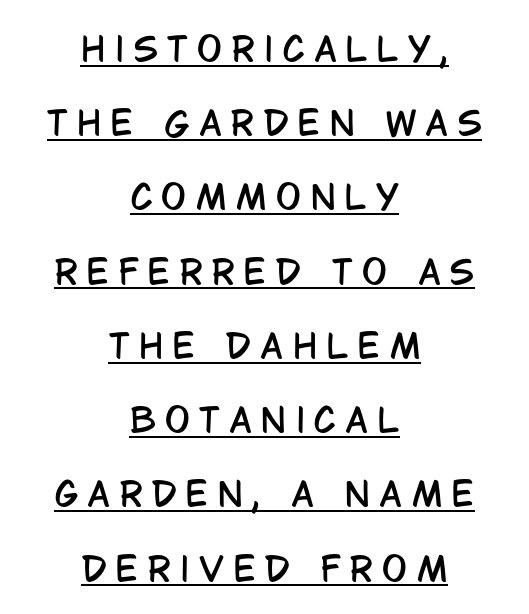
Q: Is the text italic (slanted)? A: No, it is upright.
Q: Is the typeface a serif or a sans-serif typeface? A: Sans-serif.
Q: Is the text underlined? A: Yes.
Q: How is the paragraph aligned? A: Centered.
Q: Is the spacing between letters normal or unusually wide? A: Unusually wide.
Q: Is the spacing between lines tight, normal or loose? A: Loose.
Q: Width (condensed, normal, or wide)? A: Condensed.
Q: Stroke contrast? A: Low.
Q: x-height? A: Large.
Q: Monospaced? A: No.
